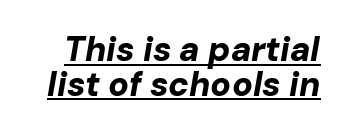
Q: Is the text bold? A: Yes.
Q: Is the text italic (slanted)? A: Yes, it leans right by about 10 degrees.
Q: Is the text underlined? A: Yes.
Q: Is the spacing between letters normal or unusually wide? A: Normal.
Q: Is the spacing between lines tight, normal or loose? A: Tight.
Q: Width (condensed, normal, or wide)? A: Normal.
Q: Stroke contrast? A: Low.
Q: x-height? A: Medium.
Q: Monospaced? A: No.
